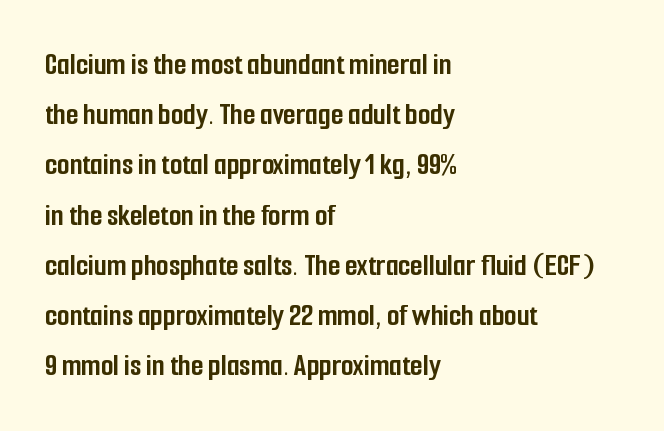
The image shows 32 px semibold, condensed sans-serif type, upright; set left-aligned, normal line spacing (1.57x), normal letter spacing, not underlined; low stroke contrast and a medium x-height.
